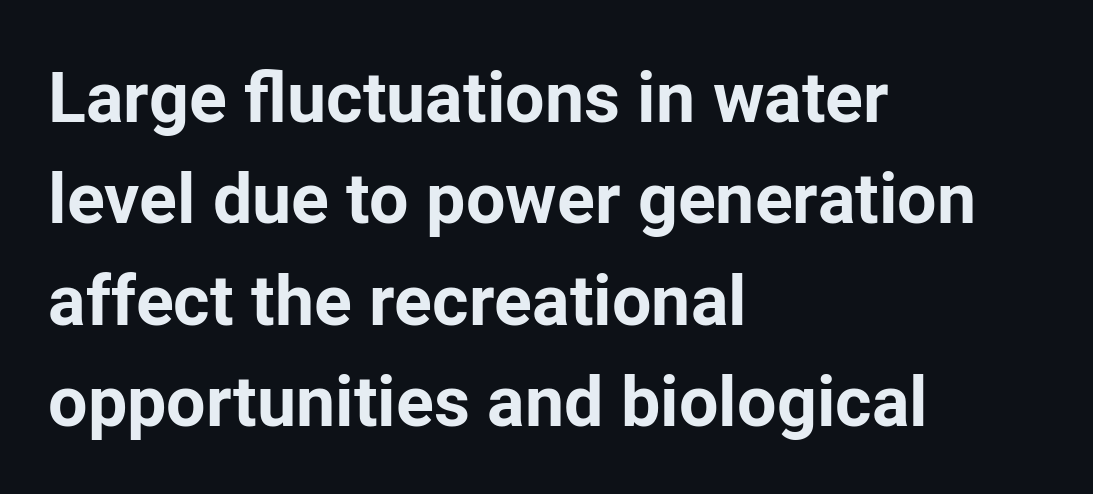
{"serif": "no", "italic": "no", "bold": "yes", "weight": "bold", "width": "normal", "stroke_contrast": "low", "x_height": "medium", "monospaced": "no", "underline": "no", "align": "left", "line_spacing": "normal", "line_spacing_ratio": 1.45, "letter_spacing": "normal", "letter_spacing_em": 0.0, "glyph_px": 70}
